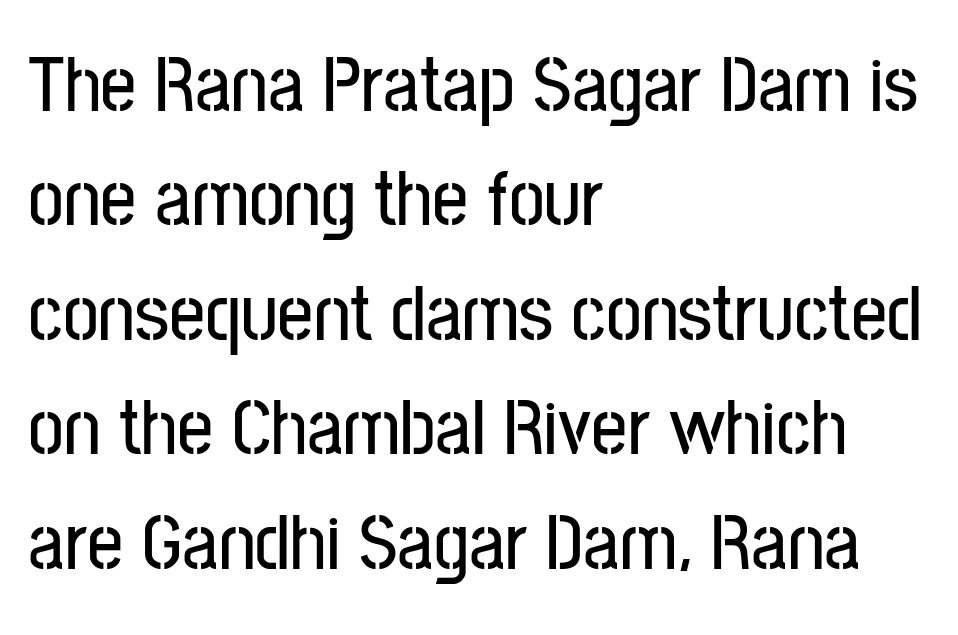
{"serif": "no", "italic": "no", "width": "condensed", "stroke_contrast": "low", "x_height": "medium", "monospaced": "no", "underline": "no", "align": "left", "line_spacing": "normal", "line_spacing_ratio": 1.43, "letter_spacing": "normal", "letter_spacing_em": 0.0, "glyph_px": 80}
